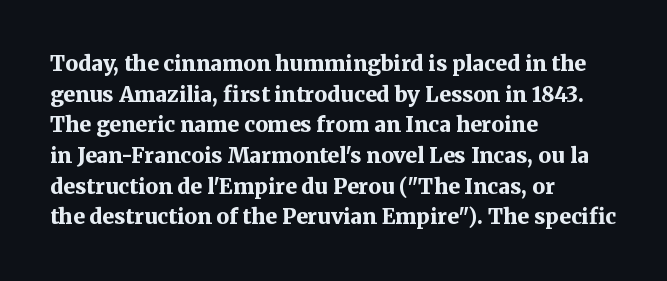
Q: Is the text bold? A: Yes.
Q: Is the text italic (slanted)? A: No, it is upright.
Q: Is the text underlined? A: No.
Q: How is the paragraph aligned? A: Left-aligned.
Q: Is the spacing between letters normal or unusually wide? A: Normal.
Q: Is the spacing between lines tight, normal or loose? A: Normal.
